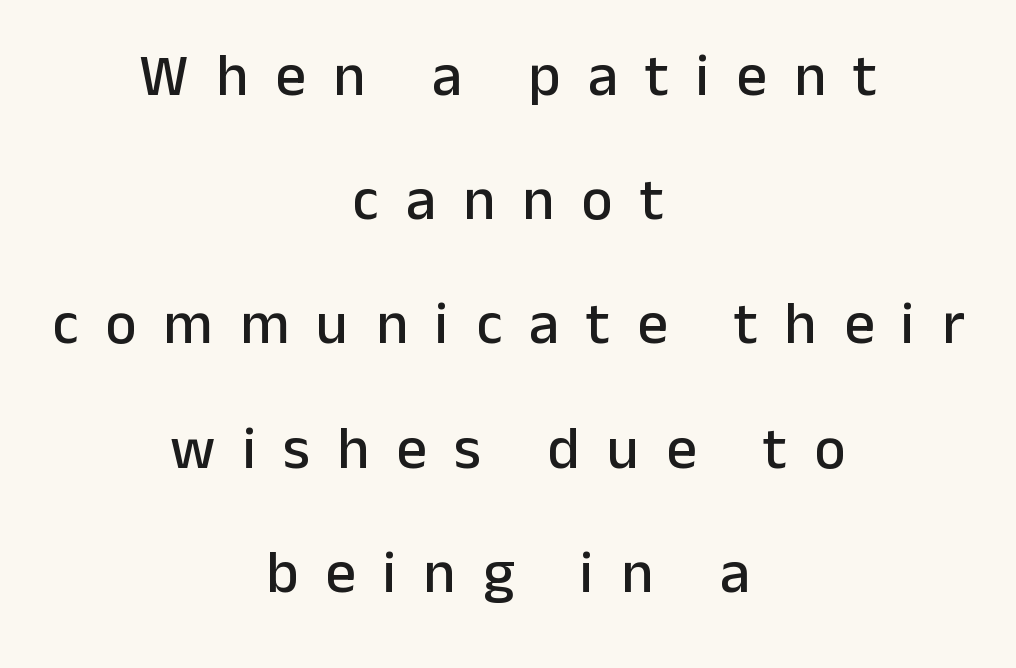
{"serif": "no", "italic": "no", "width": "normal", "stroke_contrast": "low", "x_height": "medium", "monospaced": "no", "underline": "no", "align": "center", "line_spacing": "loose", "line_spacing_ratio": 2.07, "letter_spacing": "wide", "letter_spacing_em": 0.45, "glyph_px": 60}
